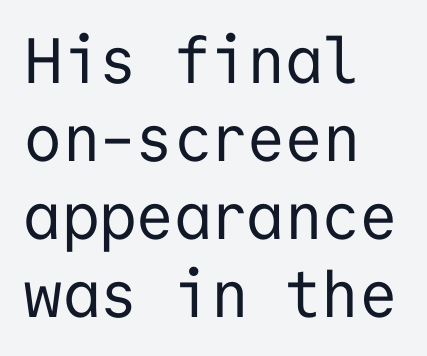
Q: Is the text bold? A: No.
Q: Is the text italic (slanted)? A: No, it is upright.
Q: Is the typeface a serif or a sans-serif typeface? A: Sans-serif.
Q: Is the text underlined? A: No.
Q: How is the paragraph aligned? A: Left-aligned.
Q: Is the spacing between letters normal or unusually wide? A: Normal.
Q: Width (condensed, normal, or wide)? A: Normal.
Q: Stroke contrast? A: Low.
Q: x-height? A: Medium.
Q: Monospaced? A: Yes.
